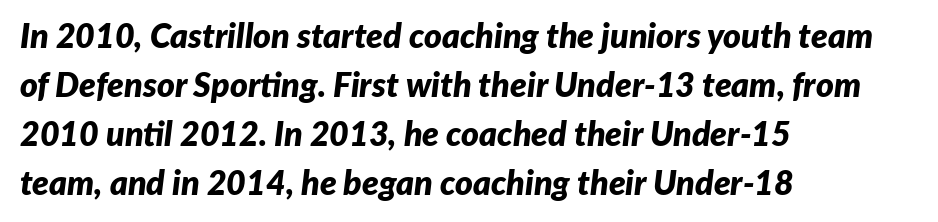
Each row of text sits above clean, open space. Baseline-to-baseline distance is the conventional proportion of letter height. A full-strength bold gives these letters their thick strokes. Compared with a centered layout, this one pins lines to the left instead. Spacing verdict: proportional, widths tailored to each character.
